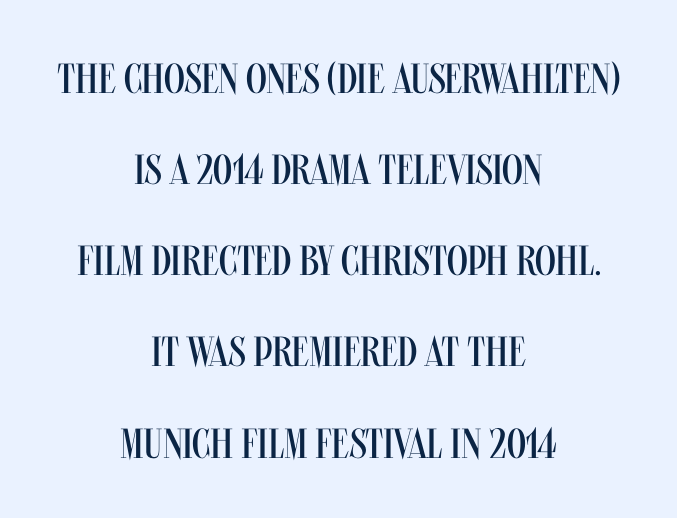
Q: Is the text bold? A: No.
Q: Is the text italic (slanted)? A: No, it is upright.
Q: Is the typeface a serif or a sans-serif typeface? A: Sans-serif.
Q: Is the text underlined? A: No.
Q: How is the paragraph aligned? A: Centered.
Q: Is the spacing between letters normal or unusually wide? A: Normal.
Q: Is the spacing between lines tight, normal or loose? A: Loose.
Q: Width (condensed, normal, or wide)? A: Condensed.
Q: Stroke contrast? A: Medium.
Q: x-height? A: Large.
Q: Monospaced? A: No.
